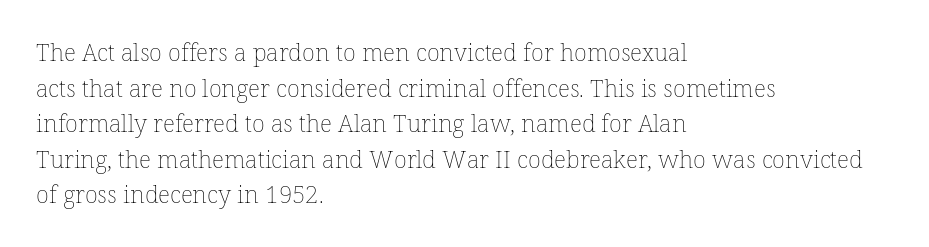
{"italic": "no", "bold": "no", "underline": "no", "align": "left", "line_spacing": "normal", "line_spacing_ratio": 1.48, "letter_spacing": "normal", "letter_spacing_em": 0.0, "glyph_px": 24}
